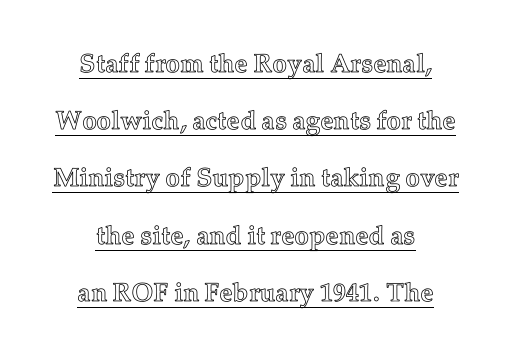
If you measured baseline to baseline, you'd find a long distance. You can see a thin bar hugging the bottom of the glyphs. Students, note that the glyphs here touch the page at normal intervals. A typesetter would mark this as roman, not italic. Casual observation: everything's sitting right in the middle.
